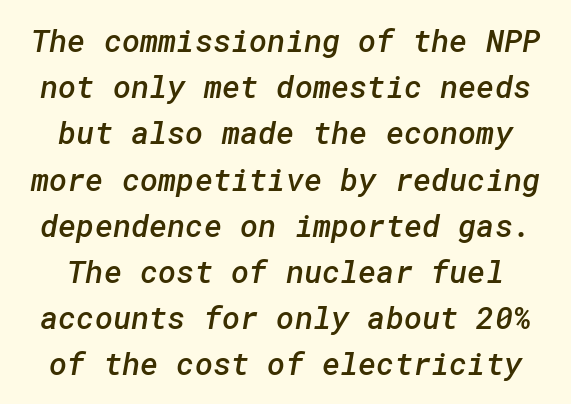
The image shows 31 px semibold sans-serif type; set normal line spacing (1.49x), normal letter spacing, not underlined; low stroke contrast and a medium x-height.
